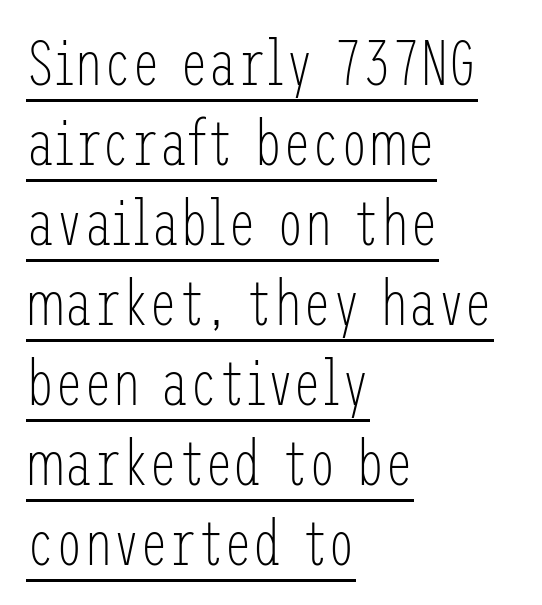
The image shows 64 px light, condensed sans-serif type, upright; set left-aligned, normal line spacing (1.25x), normal letter spacing, underlined; low stroke contrast and a medium x-height.
